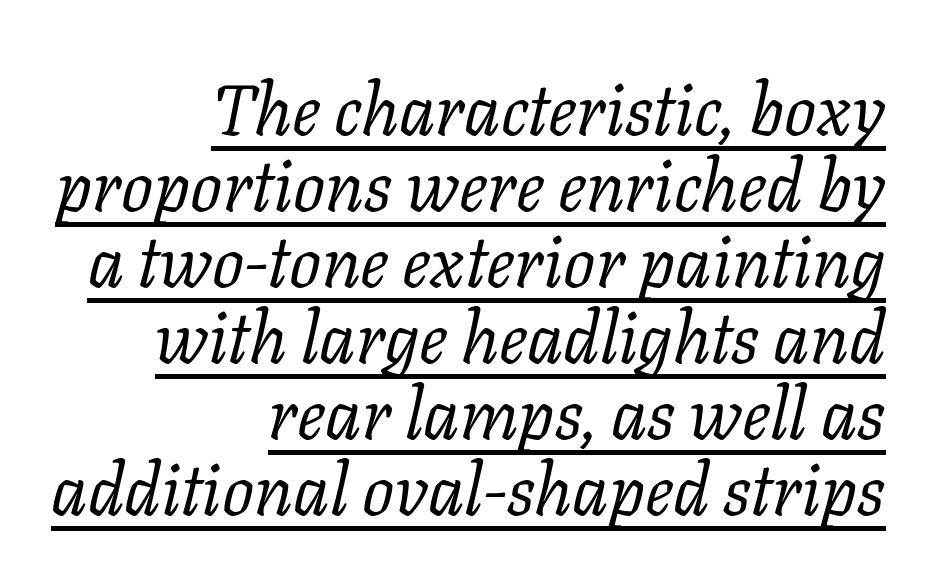
The gaps between neighbouring characters are ordinary and unremarkable. Is this a sans? No — the strokes have serifs. Here the designer chose a conventional face with non-uniform glyph widths. What's the leading like? Squeezed, with rows nearly overlapping. Weight: regular or lighter. Beneath each row of characters lies a ruled line.
